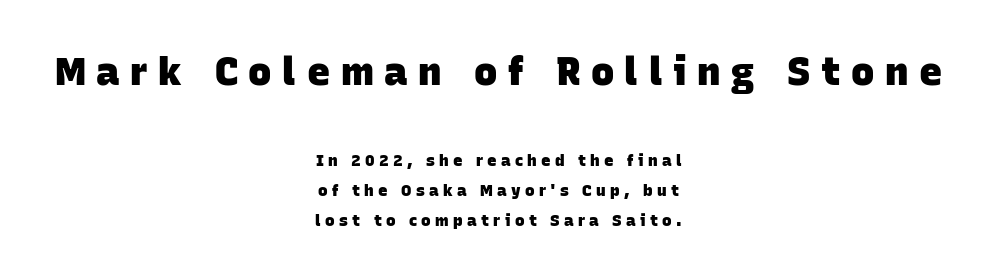
Bare-footed words on every line. Check where the strokes stop: nothing finishes them off — pure sans. Compared with a flush-left layout, this one balances lines on the center instead. Spacing verdict: proportional, widths tailored to each character. Type size steps down from the first block to the second.
